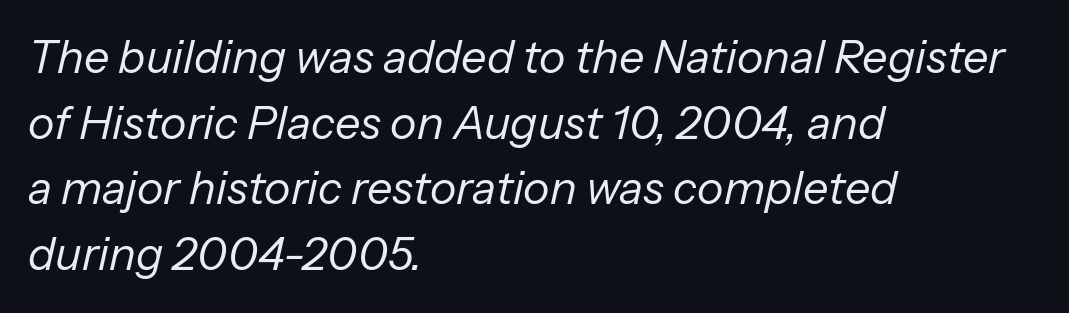
Q: Is the text bold? A: No.
Q: Is the text italic (slanted)? A: Yes, it leans right by about 13 degrees.
Q: Is the text underlined? A: No.
Q: How is the paragraph aligned? A: Left-aligned.
Q: Is the spacing between letters normal or unusually wide? A: Normal.
Q: Is the spacing between lines tight, normal or loose? A: Normal.
Q: Width (condensed, normal, or wide)? A: Normal.
Q: Stroke contrast? A: Low.
Q: x-height? A: Medium.
Q: Monospaced? A: No.
